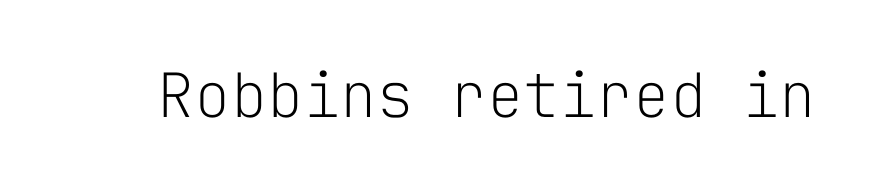
The image shows 61 px light sans-serif type, upright, monospaced; set normal letter spacing, not underlined; low stroke contrast and a medium x-height.
